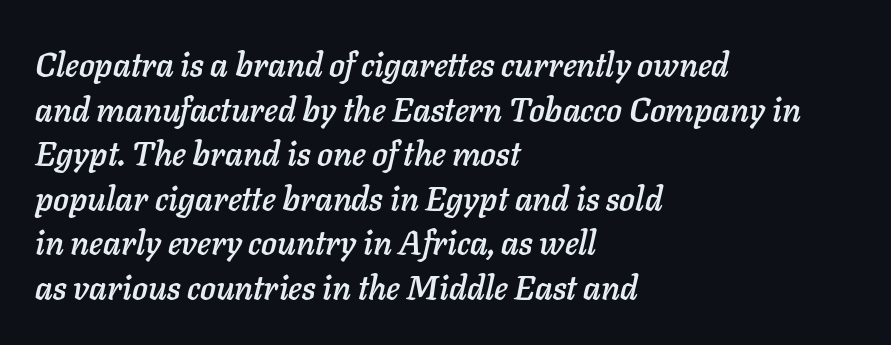
{"italic": "yes", "lean": "right", "slant_degrees": 11, "width": "normal", "stroke_contrast": "low", "x_height": "medium", "monospaced": "no", "underline": "no", "align": "left", "line_spacing": "normal", "line_spacing_ratio": 1.35, "letter_spacing": "normal", "letter_spacing_em": 0.0, "glyph_px": 33}
